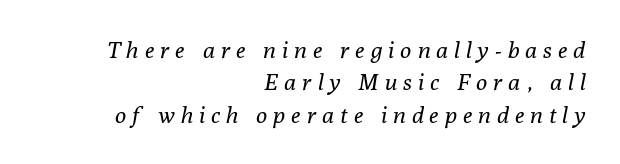
Q: Is the text bold? A: No.
Q: Is the text italic (slanted)? A: Yes, it leans right by about 10 degrees.
Q: Is the text underlined? A: No.
Q: How is the paragraph aligned? A: Right-aligned.
Q: Is the spacing between letters normal or unusually wide? A: Unusually wide.
Q: Is the spacing between lines tight, normal or loose? A: Normal.
